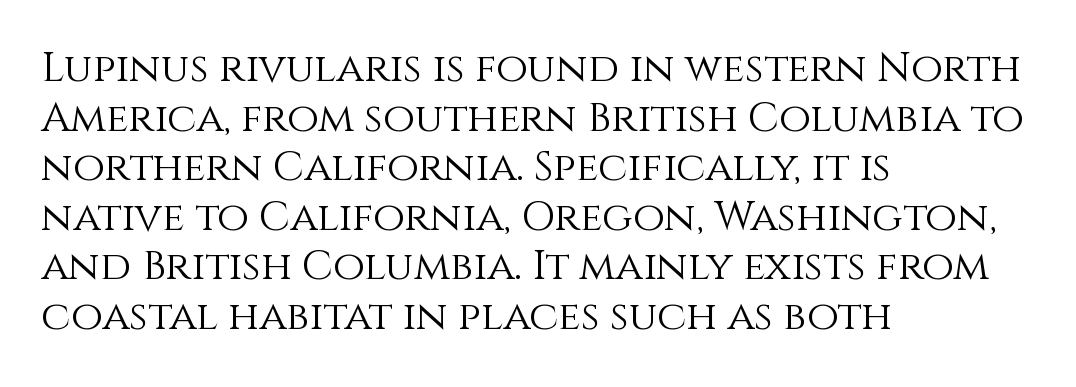
No chunkiness to these letters — they're not bold. Decoration check: the copy has no underline. The letters advance in unequal steps, a hallmark of proportional type. Words appear dense and cohesive because spacing is normal.
